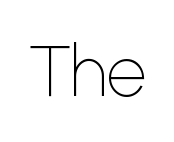
The image shows 71 px thin sans-serif type, upright; set normal letter spacing, not underlined; low stroke contrast and a medium x-height.
